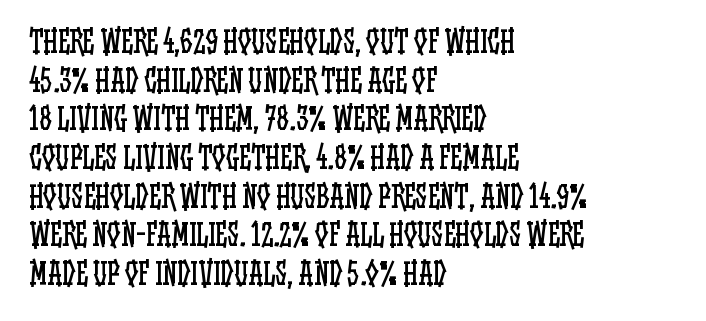
The image shows 30 px regular-weight, condensed type, upright; set left-aligned, normal line spacing (1.29x), normal letter spacing, not underlined; low stroke contrast and a large x-height.
